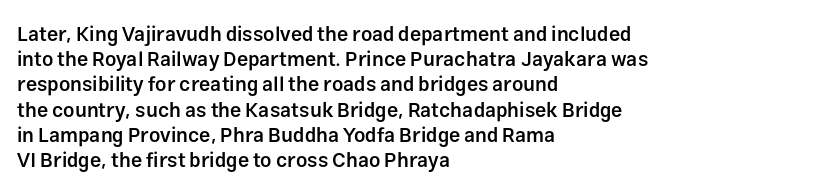
The image shows 20 px text type, upright; set left-aligned, normal line spacing (1.26x), normal letter spacing, not underlined.
